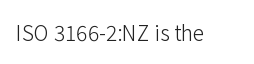
{"italic": "no", "bold": "no", "underline": "no", "letter_spacing": "normal", "letter_spacing_em": 0.0, "glyph_px": 21}
